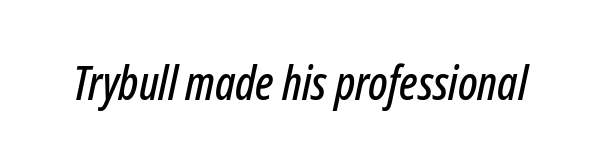
The image shows 47 px condensed type, italic (leaning right); set normal letter spacing, not underlined; low stroke contrast and a medium x-height.
